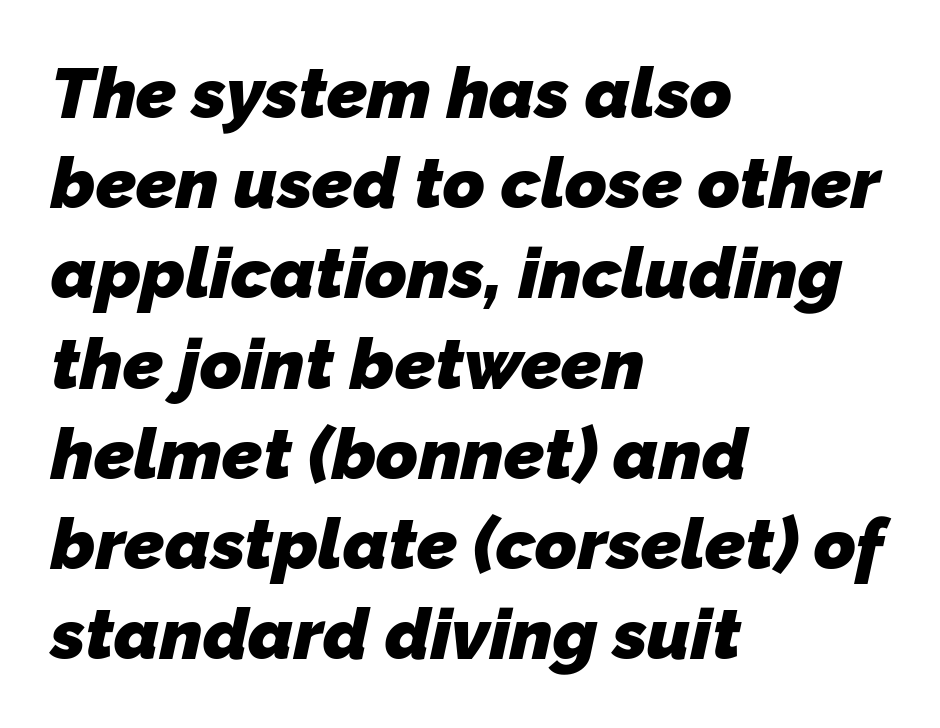
The image shows 71 px heavy sans-serif type; set left-aligned, normal line spacing (1.27x), normal letter spacing, not underlined; low stroke contrast and a medium x-height.
